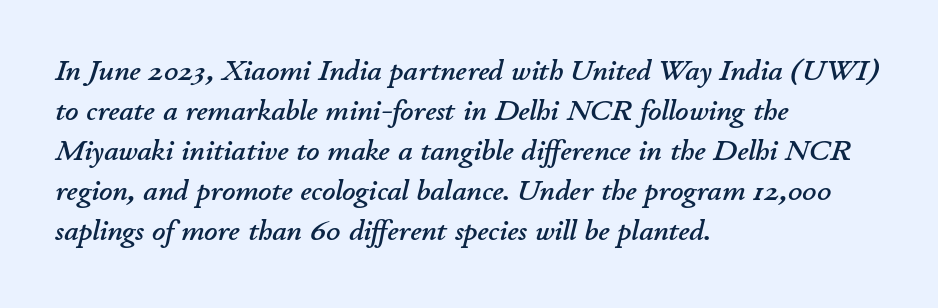
The image shows 29 px text type, italic (leaning right); set left-aligned, normal line spacing (1.38x), normal letter spacing, not underlined; low stroke contrast and a small x-height.
